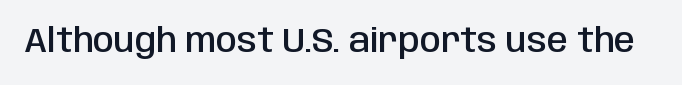
{"serif": "no", "italic": "no", "bold": "semi", "weight": "semibold", "width": "condensed", "stroke_contrast": "low", "x_height": "large", "monospaced": "no", "underline": "no", "letter_spacing": "normal", "letter_spacing_em": 0.0, "glyph_px": 34}
